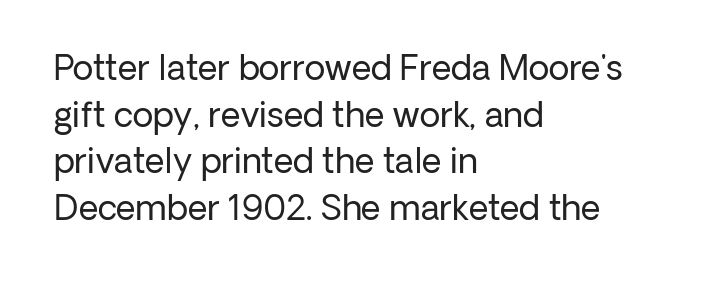
The image shows 34 px regular-weight sans-serif type, upright; set left-aligned, normal line spacing (1.37x), normal letter spacing, not underlined; low stroke contrast and a medium x-height.
